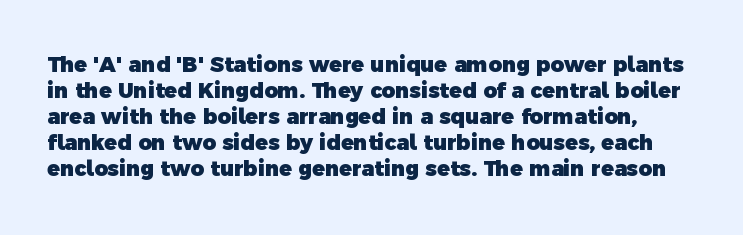
The image shows 21 px bold type; set line spacing 1.24x, normal letter spacing, not underlined.
